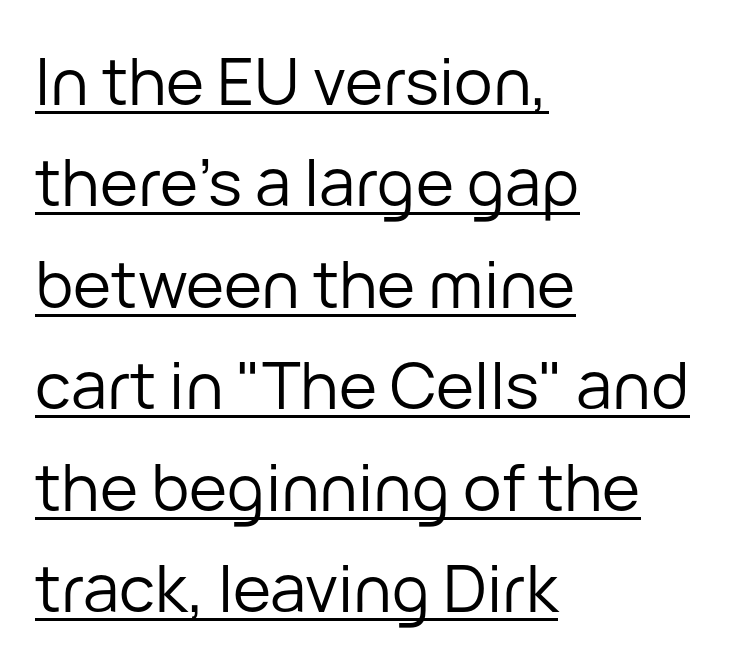
{"serif": "no", "italic": "no", "bold": "no", "weight": "regular", "width": "normal", "stroke_contrast": "low", "x_height": "medium", "monospaced": "no", "underline": "yes", "align": "left", "line_spacing": "normal", "line_spacing_ratio": 1.56, "letter_spacing": "normal", "letter_spacing_em": 0.0, "glyph_px": 65}
